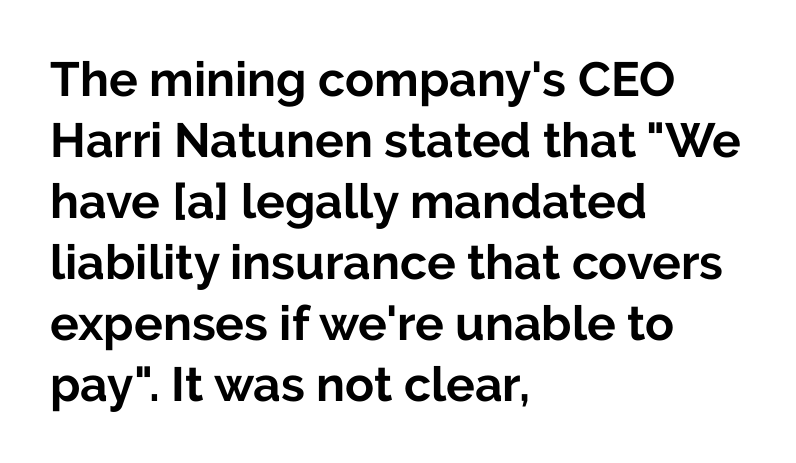
The image shows 48 px bold sans-serif type, upright; set left-aligned, normal line spacing (1.27x), normal letter spacing, not underlined; low stroke contrast and a medium x-height.
